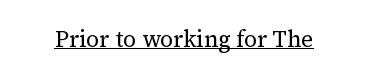
Students, observe the line beneath the letters — that is underlining. You can tell it's not italic because the verticals are truly vertical. Stems here are at most as thick as an everyday book face. Between one letter and the next there's only the usual sliver of space.
